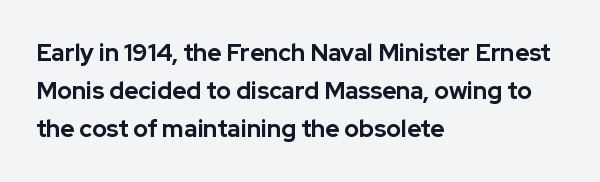
The image shows 24 px bold type, upright; set left-aligned, normal line spacing (1.59x), normal letter spacing, not underlined.
